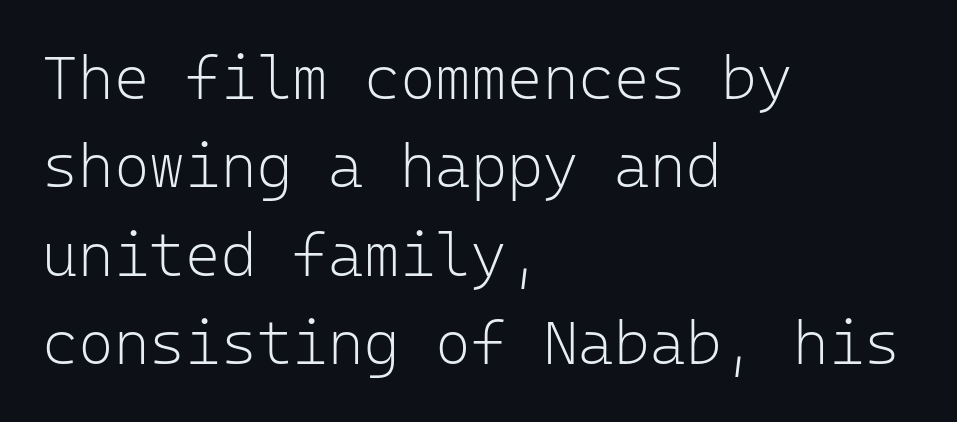
{"serif": "no", "italic": "no", "bold": "no", "weight": "light", "width": "normal", "stroke_contrast": "low", "x_height": "medium", "monospaced": "yes", "underline": "no", "align": "left", "line_spacing": "normal", "line_spacing_ratio": 1.45, "letter_spacing": "normal", "letter_spacing_em": 0.0, "glyph_px": 61}
